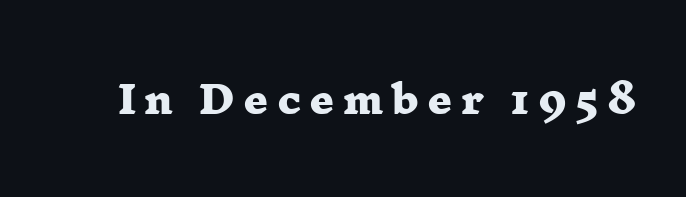
Q: Is the text bold? A: Yes.
Q: Is the typeface a serif or a sans-serif typeface? A: Serif.
Q: Is the text underlined? A: No.
Q: Is the spacing between letters normal or unusually wide? A: Unusually wide.
Q: Width (condensed, normal, or wide)? A: Wide.
Q: Stroke contrast? A: Low.
Q: x-height? A: Medium.
Q: Monospaced? A: No.
